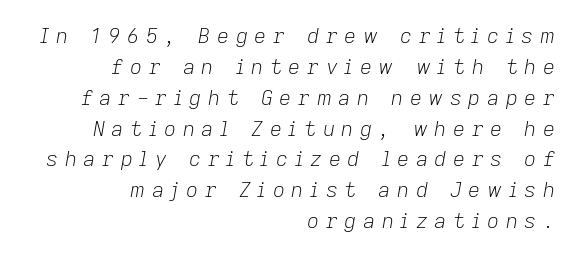
The image shows 21 px text type, italic (leaning right); set right-aligned, normal line spacing (1.47x), unusually wide letter spacing (+0.31 em), not underlined.
